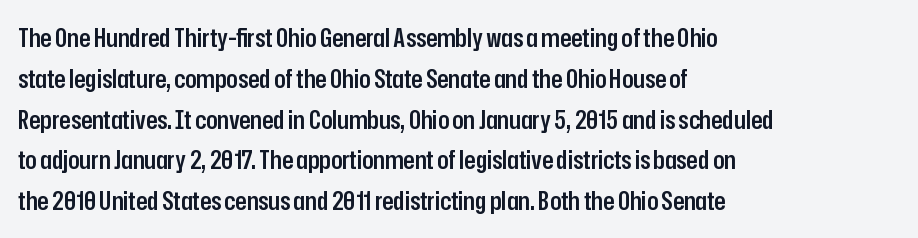
Q: Is the text bold? A: Semi-bold.
Q: Is the text italic (slanted)? A: No, it is upright.
Q: Is the text underlined? A: No.
Q: How is the paragraph aligned? A: Left-aligned.
Q: Is the spacing between letters normal or unusually wide? A: Normal.
Q: Is the spacing between lines tight, normal or loose? A: Normal.
